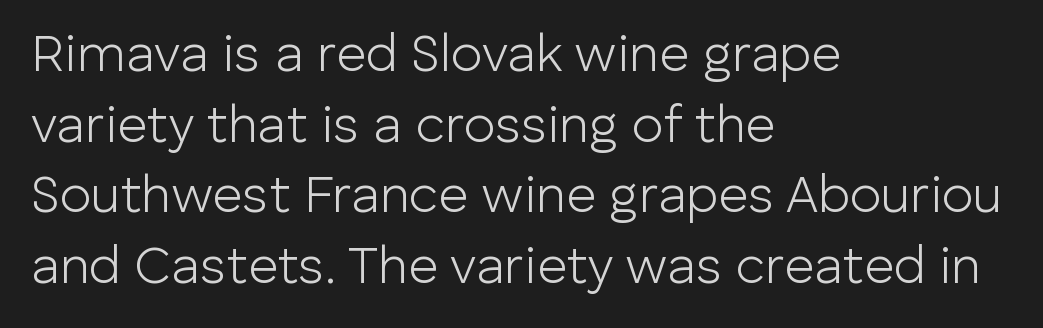
Students, note that the glyphs here touch the page at normal intervals. Nothing heavy about these letters — not bold at all. The passage shown is typed in a proportional face where columns would drift. The typesetter chose a ragged-right arrangement here.
